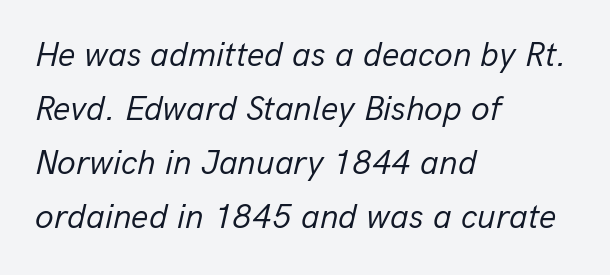
{"italic": "yes", "lean": "right", "slant_degrees": 13, "bold": "no", "weight": "regular", "width": "normal", "stroke_contrast": "low", "x_height": "medium", "monospaced": "no", "underline": "no", "align": "left", "line_spacing": "normal", "line_spacing_ratio": 1.59, "letter_spacing": "normal", "letter_spacing_em": 0.0, "glyph_px": 34}
